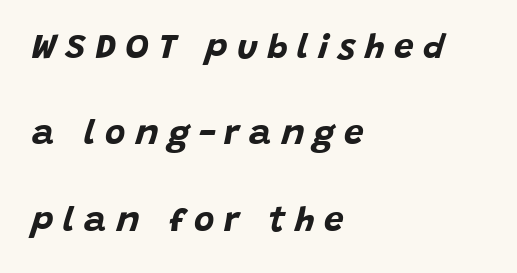
{"italic": "yes", "lean": "right", "slant_degrees": 15, "bold": "yes", "weight": "bold", "width": "normal", "stroke_contrast": "low", "x_height": "large", "monospaced": "no", "underline": "no", "align": "left", "line_spacing": "loose", "line_spacing_ratio": 2.47, "letter_spacing": "wide", "letter_spacing_em": 0.27, "glyph_px": 35}
